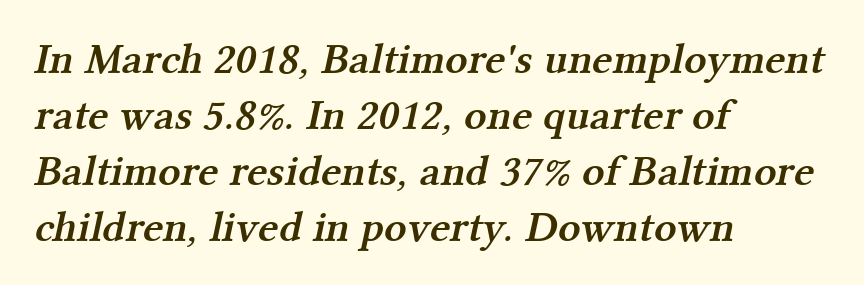
The image shows 44 px semibold serif type; set left-aligned, normal line spacing (1.27x), normal letter spacing, not underlined; medium stroke contrast and a medium x-height.
